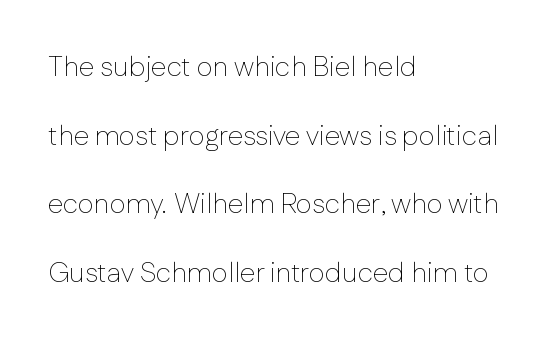
{"serif": "no", "italic": "no", "bold": "no", "weight": "thin", "width": "normal", "stroke_contrast": "low", "x_height": "medium", "monospaced": "no", "underline": "no", "align": "left", "line_spacing": "loose", "line_spacing_ratio": 2.45, "letter_spacing": "normal", "letter_spacing_em": 0.0, "glyph_px": 28}
